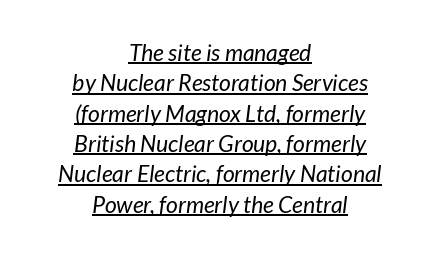
Q: Is the text bold? A: No.
Q: Is the text italic (slanted)? A: Yes, it leans right by about 7 degrees.
Q: Is the text underlined? A: Yes.
Q: How is the paragraph aligned? A: Centered.
Q: Is the spacing between letters normal or unusually wide? A: Normal.
Q: Is the spacing between lines tight, normal or loose? A: Normal.
